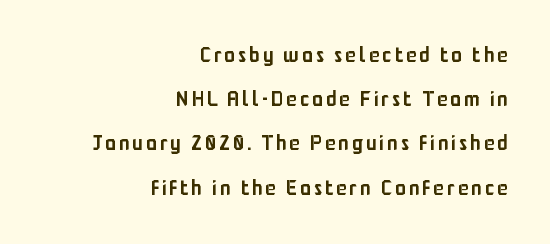
Words float on clear page, feet unadorned. No italicization has been applied; the sample stays upright. One glance says open: line gaps are wider than usual. Notice how the passage keeps a crisp vertical edge on the right only.
